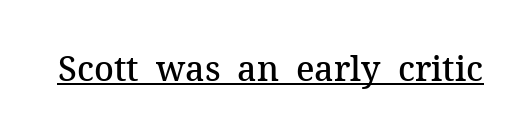
The image shows 34 px semibold serif type, upright; set normal letter spacing, underlined; medium stroke contrast and a medium x-height.
